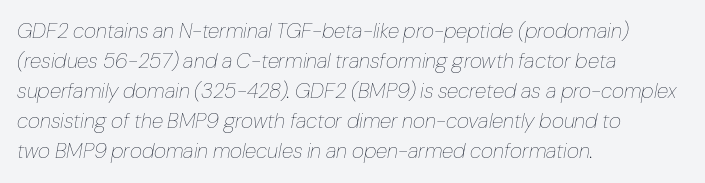
Q: Is the text bold? A: No.
Q: Is the text italic (slanted)? A: Yes, it leans right by about 10 degrees.
Q: Is the text underlined? A: No.
Q: How is the paragraph aligned? A: Left-aligned.
Q: Is the spacing between letters normal or unusually wide? A: Normal.
Q: Is the spacing between lines tight, normal or loose? A: Normal.
